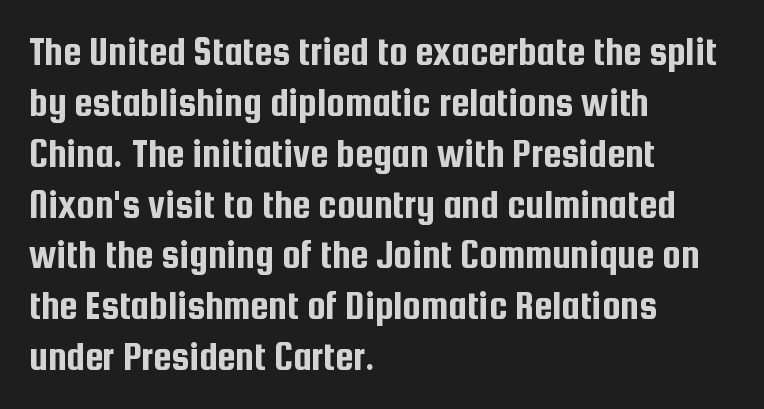
This is sans-serif lettering, the kind often seen on screens and signage. This sample uses plain, unmodified letter spacing. This rendering features lettering with no underline. Typeset ragged right — the left edge is the straight one. Posture: straight, roman, zero tilt. These lines are rendered in a variable-pitch font.
